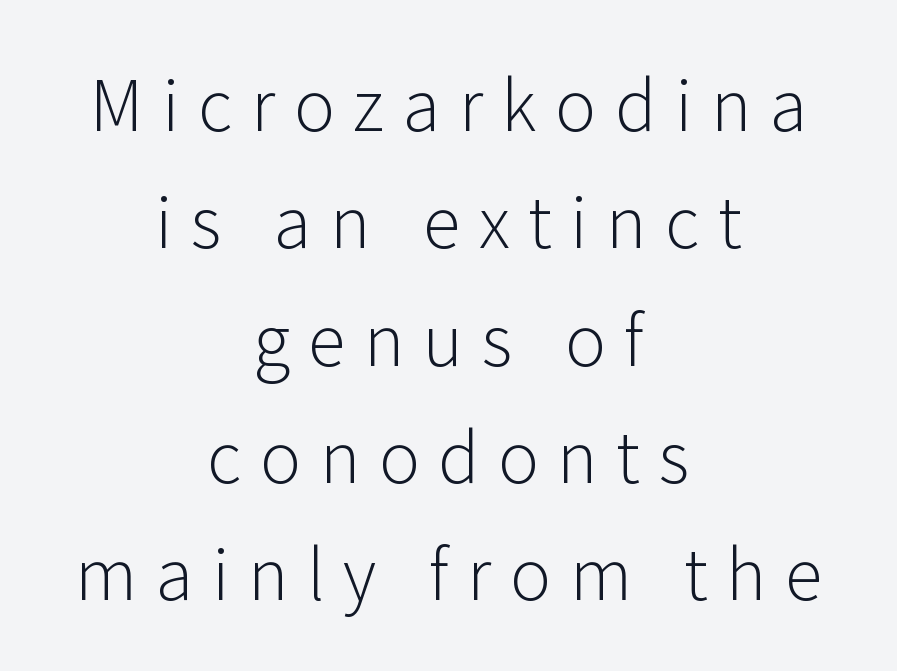
{"serif": "no", "italic": "no", "bold": "no", "weight": "light", "width": "normal", "stroke_contrast": "low", "x_height": "medium", "monospaced": "no", "underline": "no", "align": "center", "line_spacing": "normal", "line_spacing_ratio": 1.7, "letter_spacing": "wide", "letter_spacing_em": 0.27, "glyph_px": 69}
